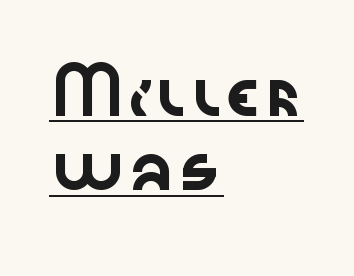
The image shows 43 px wide sans-serif type, upright; set left-aligned, line spacing 1.73x, normal letter spacing, underlined; low stroke contrast and a medium x-height.
